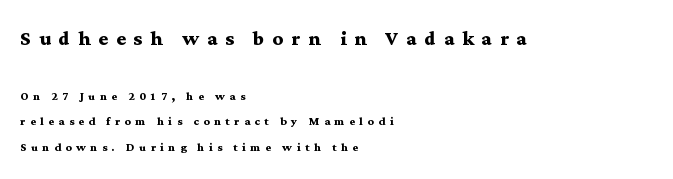
Q: Is the text bold? A: Yes.
Q: Is the text italic (slanted)? A: No, it is upright.
Q: Is the text underlined? A: No.
Q: How is the paragraph aligned? A: Left-aligned.
Q: Is the spacing between letters normal or unusually wide? A: Unusually wide.
Q: Is the spacing between lines tight, normal or loose? A: Normal.
Q: Which block of text is set in a larger size, the first (top) or the second (bottom)? A: The first (top) one.
